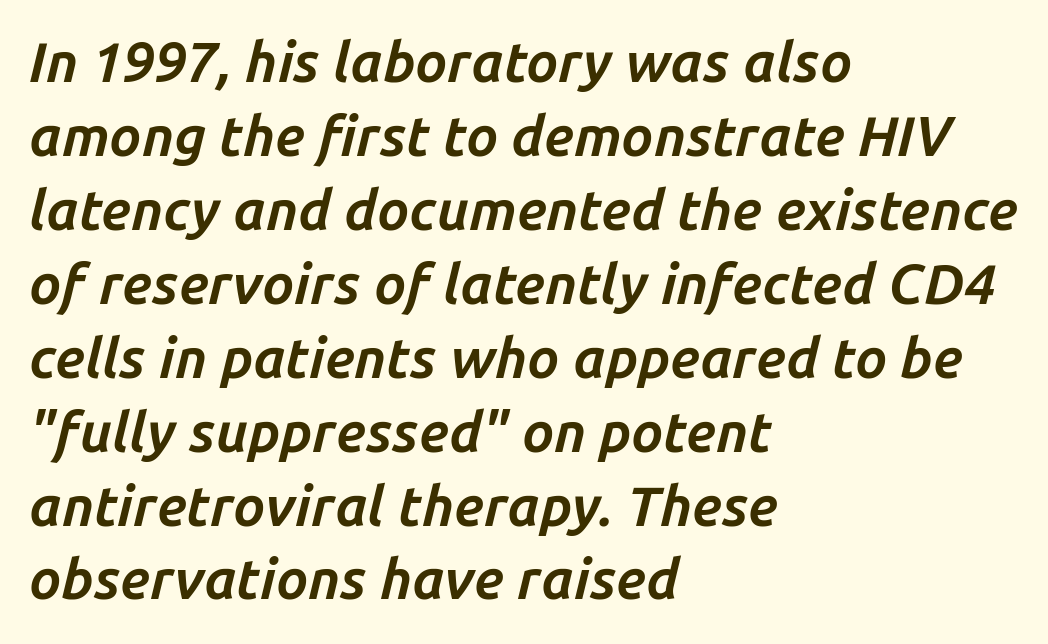
{"italic": "yes", "lean": "right", "slant_degrees": 14, "bold": "yes", "weight": "bold", "width": "normal", "stroke_contrast": "low", "x_height": "medium", "monospaced": "no", "underline": "no", "align": "left", "line_spacing": "normal", "line_spacing_ratio": 1.32, "letter_spacing": "normal", "letter_spacing_em": 0.0, "glyph_px": 56}
